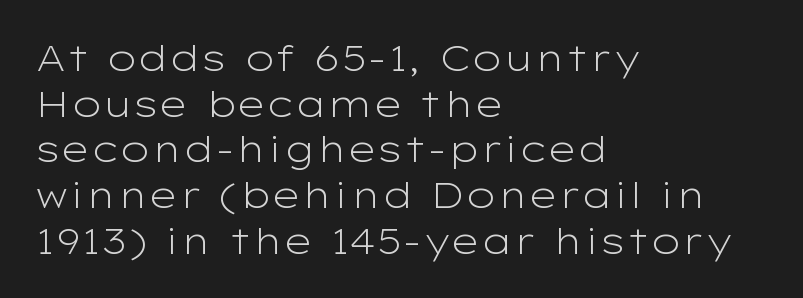
The font is comparable to plain body text, perhaps lighter. The letters carry no serifs — their stems end cleanly without finishing strokes. Every row of glyphs begins at an identical x-position on the left. Style check: upright. A typesetter would call this leading conventional body-copy spacing.
